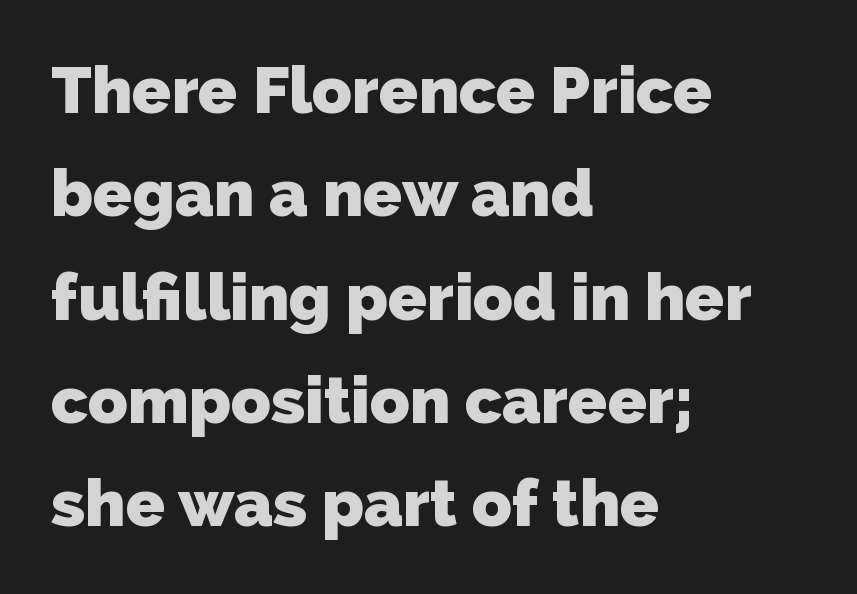
{"serif": "no", "bold": "yes", "weight": "heavy", "width": "normal", "stroke_contrast": "low", "x_height": "medium", "monospaced": "no", "underline": "no", "align": "left", "line_spacing": "normal", "line_spacing_ratio": 1.59, "letter_spacing": "normal", "letter_spacing_em": 0.0, "glyph_px": 65}
